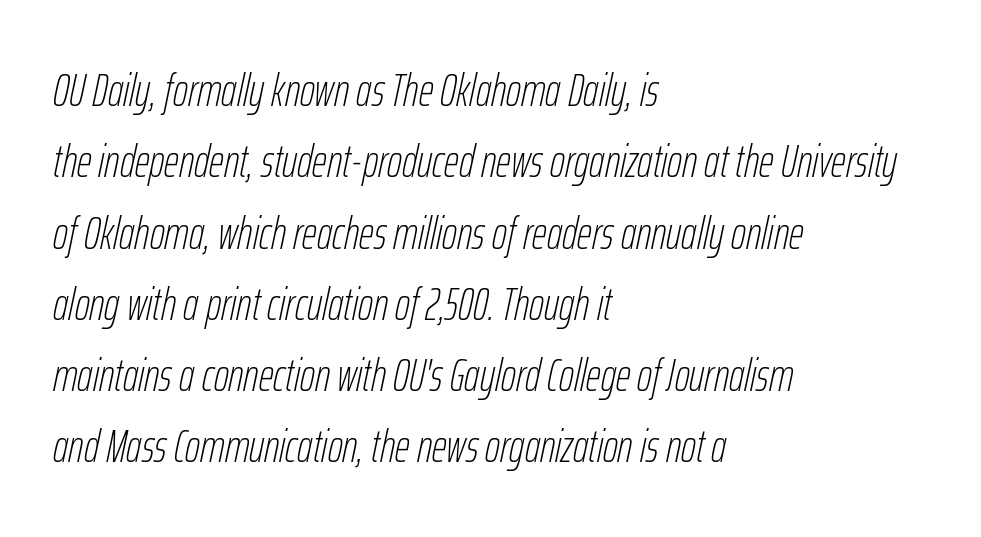
The passage shown leans; its letterforms are oblique. Evenly set lines give the paragraph a standard silhouette. This sample uses plain, unmodified letter spacing. Does the copy run flush right? No — it runs flush left.
